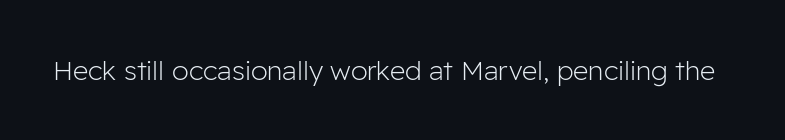
Has an underline been added? It has not. The type is set solid horizontally, with unmodified tracking. The characters are drawn with everyday or finer stroke widths. Every character sits straight up, as roman type does.
